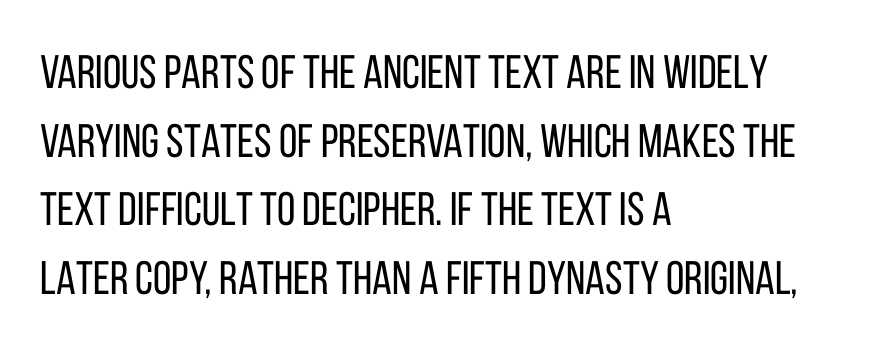
Q: Is the text bold? A: No.
Q: Is the text italic (slanted)? A: No, it is upright.
Q: Is the typeface a serif or a sans-serif typeface? A: Sans-serif.
Q: Is the text underlined? A: No.
Q: How is the paragraph aligned? A: Left-aligned.
Q: Is the spacing between letters normal or unusually wide? A: Normal.
Q: Is the spacing between lines tight, normal or loose? A: Normal.
Q: Width (condensed, normal, or wide)? A: Condensed.
Q: Stroke contrast? A: Low.
Q: x-height? A: Large.
Q: Monospaced? A: No.
